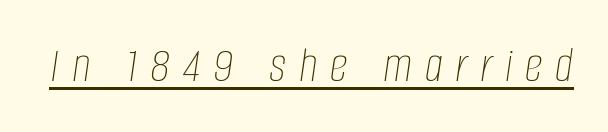
{"italic": "yes", "lean": "right", "slant_degrees": 8, "bold": "no", "weight": "thin", "width": "condensed", "stroke_contrast": "low", "x_height": "large", "monospaced": "no", "underline": "yes", "letter_spacing": "wide", "letter_spacing_em": 0.25, "glyph_px": 51}
